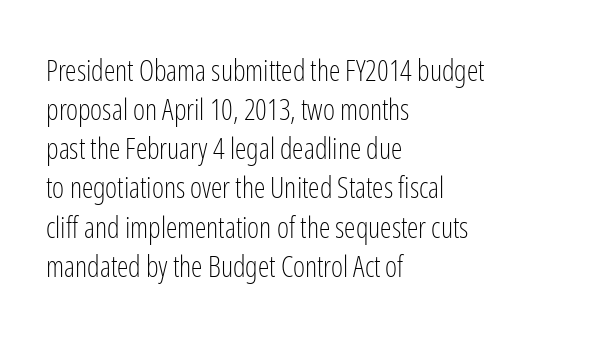
Q: Is the text bold? A: No.
Q: Is the text italic (slanted)? A: No, it is upright.
Q: Is the typeface a serif or a sans-serif typeface? A: Sans-serif.
Q: Is the text underlined? A: No.
Q: How is the paragraph aligned? A: Left-aligned.
Q: Is the spacing between letters normal or unusually wide? A: Normal.
Q: Is the spacing between lines tight, normal or loose? A: Normal.
Q: Width (condensed, normal, or wide)? A: Condensed.
Q: Stroke contrast? A: Low.
Q: x-height? A: Medium.
Q: Monospaced? A: No.
